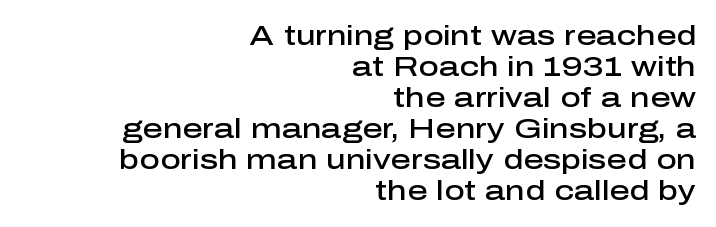
Glance below the letters and you will spot only blank space. How heavy is the stroke? Medium-heavy — a semibold, shy of bold. Each letter keeps its own natural width here, so spacing adapts to shape. Students, note that the glyphs here touch the page at normal intervals. The lettering holds an erect, upright posture throughout. This sample trades vertical openness for compactness between lines.
